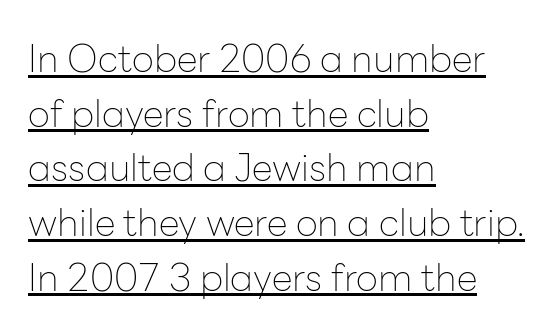
Q: Is the text bold? A: No.
Q: Is the text italic (slanted)? A: No, it is upright.
Q: Is the typeface a serif or a sans-serif typeface? A: Sans-serif.
Q: Is the text underlined? A: Yes.
Q: How is the paragraph aligned? A: Left-aligned.
Q: Is the spacing between letters normal or unusually wide? A: Normal.
Q: Is the spacing between lines tight, normal or loose? A: Normal.
Q: Width (condensed, normal, or wide)? A: Normal.
Q: Stroke contrast? A: Low.
Q: x-height? A: Medium.
Q: Monospaced? A: No.
